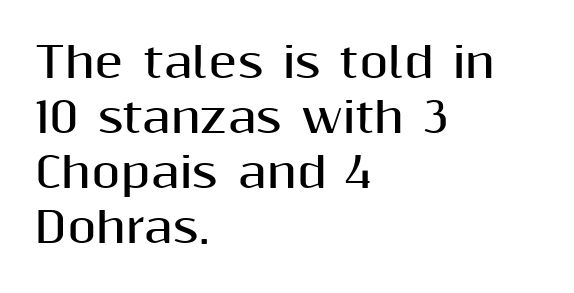
{"serif": "no", "italic": "no", "bold": "yes", "weight": "bold", "width": "normal", "stroke_contrast": "medium", "x_height": "medium", "monospaced": "no", "underline": "no", "align": "left", "line_spacing": "normal", "line_spacing_ratio": 1.31, "letter_spacing": "normal", "letter_spacing_em": 0.0, "glyph_px": 42}
